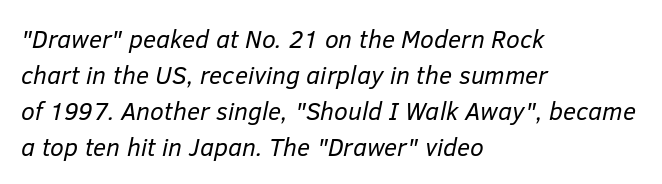
The image shows 25 px text type, italic (leaning right); set left-aligned, normal line spacing (1.44x), normal letter spacing, not underlined.
